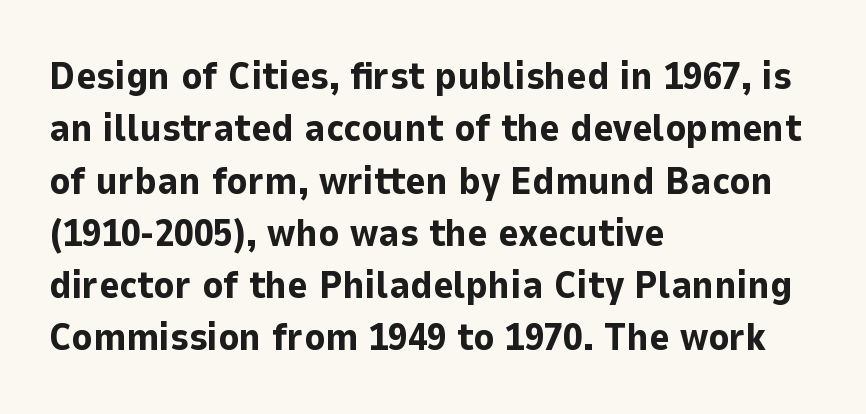
{"serif": "no", "italic": "no", "bold": "yes", "weight": "bold", "width": "normal", "stroke_contrast": "low", "x_height": "medium", "monospaced": "no", "underline": "no", "align": "left", "line_spacing": "normal", "line_spacing_ratio": 1.34, "letter_spacing": "normal", "letter_spacing_em": 0.0, "glyph_px": 39}
